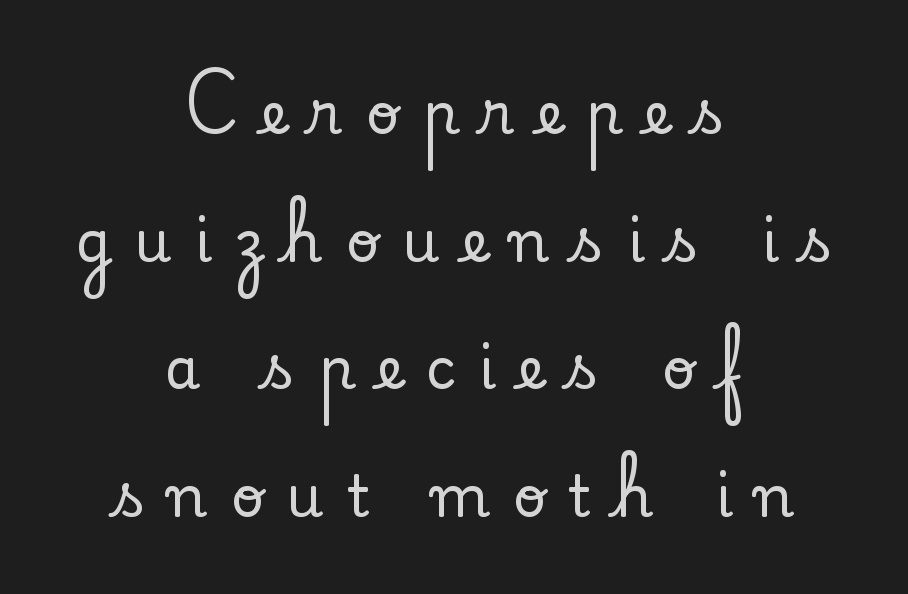
{"serif": "yes", "italic": "no", "width": "normal", "stroke_contrast": "low", "x_height": "small", "monospaced": "no", "underline": "no", "align": "center", "line_spacing": "loose", "line_spacing_ratio": 2.2, "letter_spacing": "wide", "letter_spacing_em": 0.39, "glyph_px": 58}
